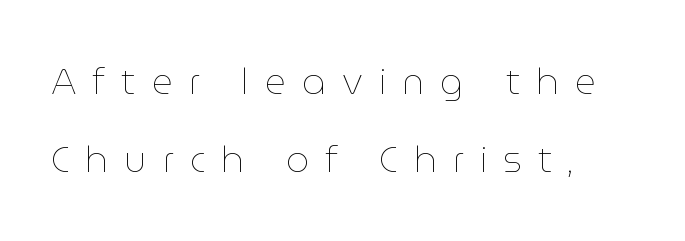
The glyphs are unaccompanied by any horizontal stroke below them. This is the regular roman posture of the typeface. Vertical spacing — loose. You could only call the tracking loose — the letters float apart. Think standard paragraph weight, or any step lighter than that.
